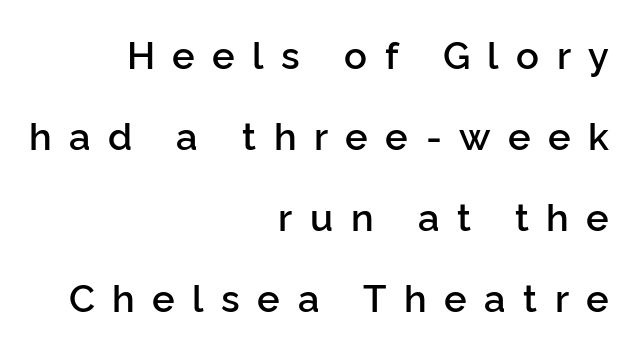
{"serif": "no", "italic": "no", "bold": "semi", "weight": "semibold", "width": "normal", "stroke_contrast": "low", "x_height": "medium", "monospaced": "no", "underline": "no", "align": "right", "line_spacing": "loose", "line_spacing_ratio": 2.13, "letter_spacing": "wide", "letter_spacing_em": 0.46, "glyph_px": 38}
